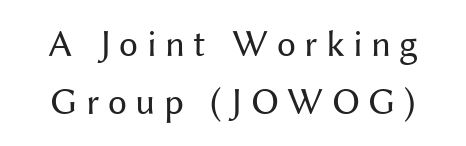
The image shows 38 px regular-weight sans-serif type, upright; set normal line spacing (1.52x), unusually wide letter spacing (+0.22 em), not underlined; medium stroke contrast and a medium x-height.
